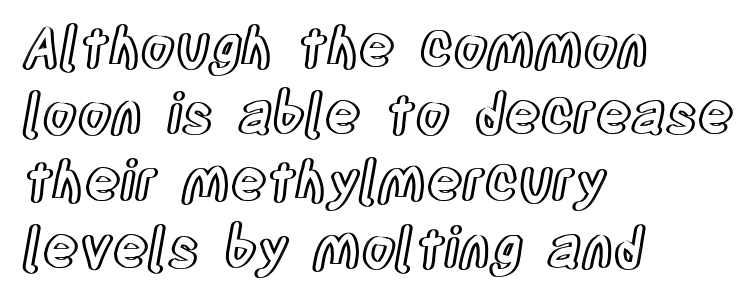
Nobody touched the tracking dial on this one. Quick note: underline off. One-word summary of the alignment: left. Think of a printed novel: that variable character pitch is what you see here.
